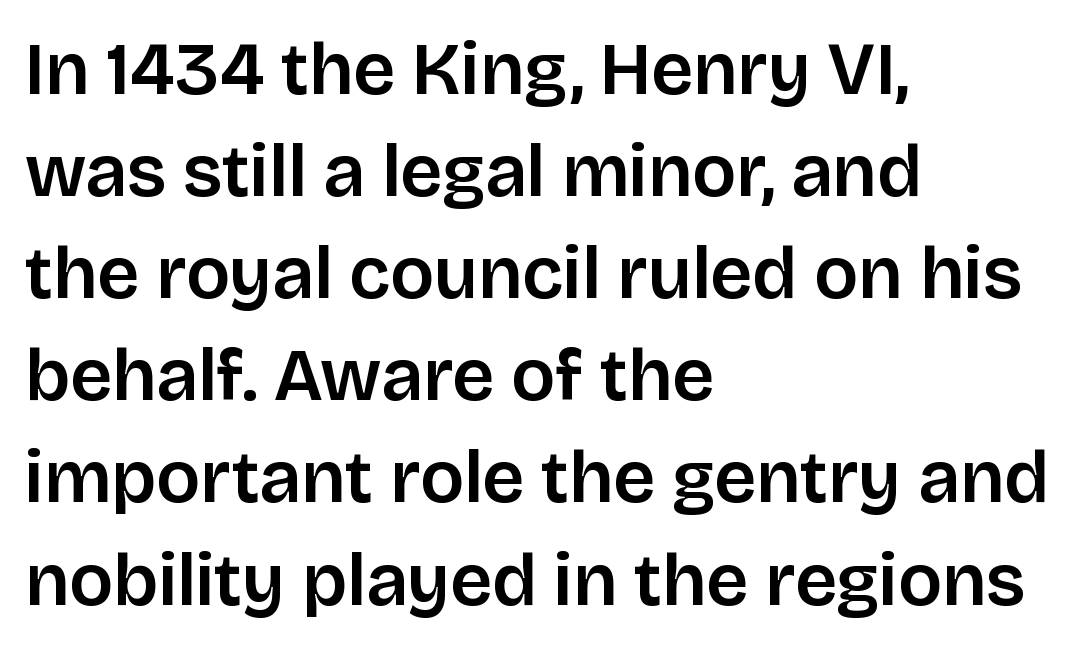
{"serif": "no", "italic": "no", "width": "normal", "stroke_contrast": "low", "x_height": "large", "monospaced": "no", "underline": "no", "align": "left", "line_spacing": "normal", "line_spacing_ratio": 1.38, "letter_spacing": "normal", "letter_spacing_em": 0.0, "glyph_px": 74}
